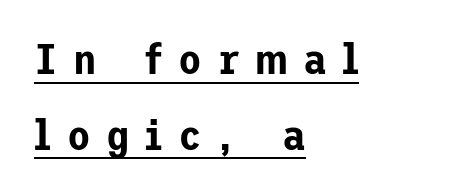
Q: Is the text italic (slanted)? A: No, it is upright.
Q: Is the typeface a serif or a sans-serif typeface? A: Sans-serif.
Q: Is the text underlined? A: Yes.
Q: How is the paragraph aligned? A: Left-aligned.
Q: Is the spacing between letters normal or unusually wide? A: Unusually wide.
Q: Width (condensed, normal, or wide)? A: Normal.
Q: Stroke contrast? A: Low.
Q: x-height? A: Medium.
